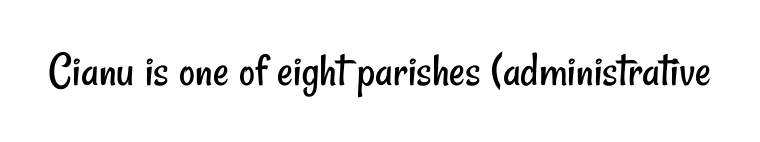
The image shows 49 px regular-weight, condensed sans-serif type; set normal letter spacing, not underlined; low stroke contrast and a small x-height.
